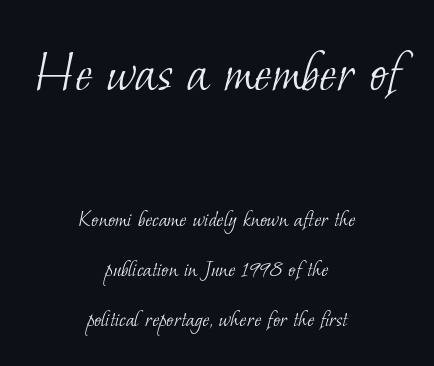
The image shows 59 px light serif type; set centered, loose line spacing (2.09x), normal letter spacing, not underlined; the first (top) block is 2.46x larger; low stroke contrast and a small x-height.
